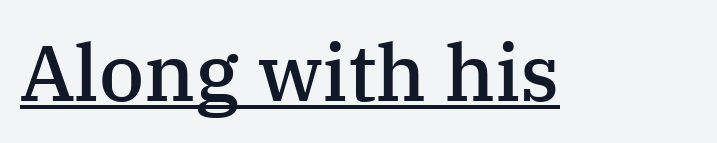
Note the varied advance widths — an 'i' is clearly narrower than an 'm'. The font family rendered here belongs to the serif group. Tracking here is standard; glyphs follow each other at the usual distance. Underline: present. Summary of weight: moderately heavy, a semibold.
